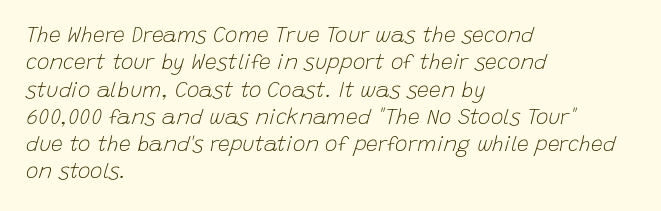
The image shows 21 px text type, italic (leaning right); set left-aligned, normal line spacing (1.3x), normal letter spacing, not underlined.
